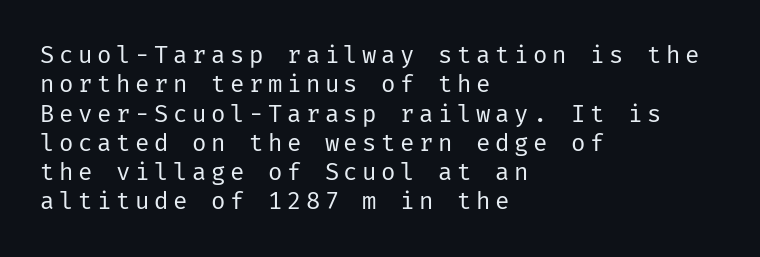
Weight: regular or lighter. One-word summary of the alignment: left. If you drew a line through each stem, it would be perfectly vertical. Has an underline been added? It has not.
